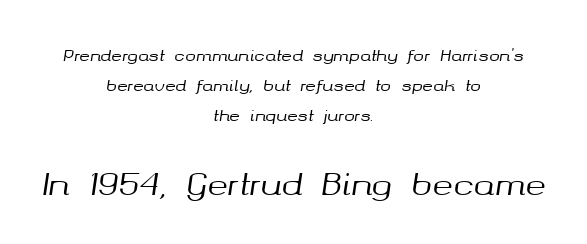
{"italic": "yes", "lean": "right", "slant_degrees": 8, "width": "normal", "stroke_contrast": "medium", "x_height": "medium", "monospaced": "no", "underline": "no", "align": "center", "line_spacing_ratio": 1.87, "letter_spacing": "normal", "letter_spacing_em": 0.0, "larger_block": "second", "size_ratio": 1.94, "glyph_px": 31}
